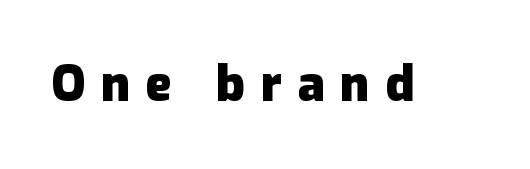
I'd describe the lettering as bold — thick and assertive. The rendering uses natural spacing where letterforms have individual widths. Check where the strokes stop: nothing finishes them off — pure sans. When letters stand straight like this, we call the style roman or upright. No word sits above an underline.
